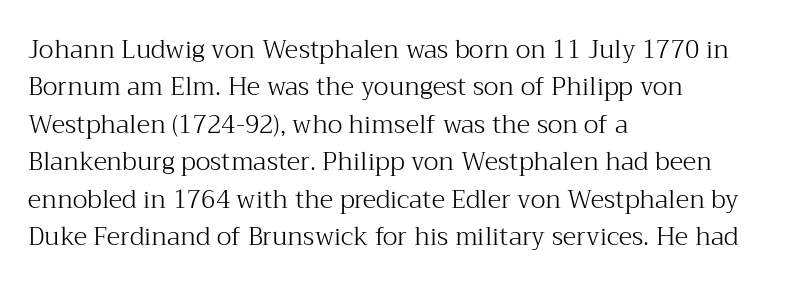
{"italic": "no", "bold": "no", "underline": "no", "align": "left", "line_spacing": "normal", "line_spacing_ratio": 1.5, "letter_spacing": "normal", "letter_spacing_em": 0.0, "glyph_px": 25}
